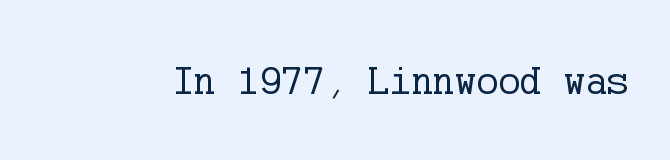
Q: Is the text bold? A: No.
Q: Is the text italic (slanted)? A: No, it is upright.
Q: Is the typeface a serif or a sans-serif typeface? A: Serif.
Q: Is the text underlined? A: No.
Q: Is the spacing between letters normal or unusually wide? A: Normal.
Q: Width (condensed, normal, or wide)? A: Normal.
Q: Stroke contrast? A: Low.
Q: x-height? A: Medium.
